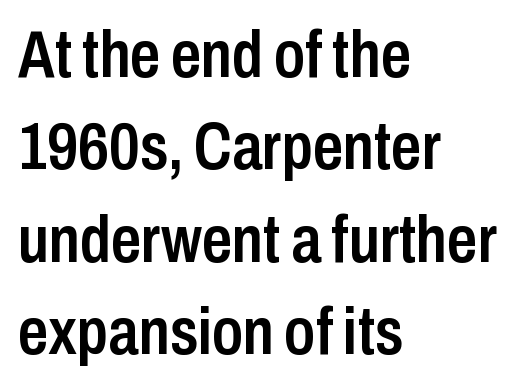
Varying glyph widths throughout — classic text-font behaviour. Moderately thickened strokes mark this as semibold type. Does the lettering tilt? It doesn't — this is upright. Characters follow at the spacing the type designer built in.
